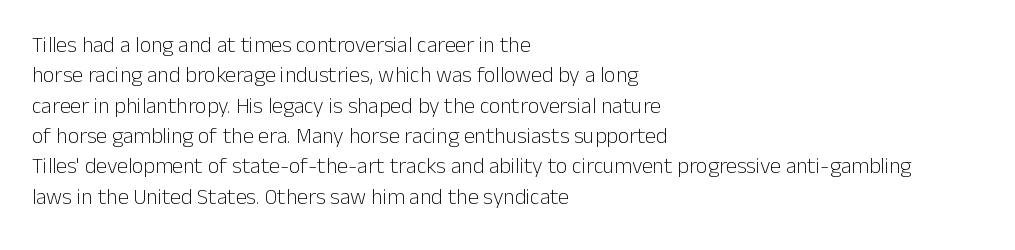
Q: Is the text bold? A: No.
Q: Is the text italic (slanted)? A: No, it is upright.
Q: Is the text underlined? A: No.
Q: How is the paragraph aligned? A: Left-aligned.
Q: Is the spacing between letters normal or unusually wide? A: Normal.
Q: Is the spacing between lines tight, normal or loose? A: Normal.
